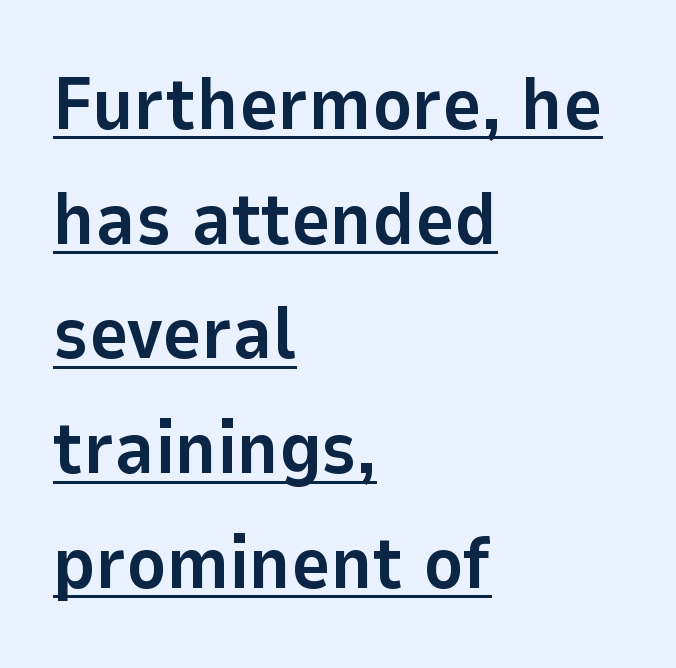
Every word sits above its own underline. The text block is weighted toward the left margin, trailing off unevenly rightward. There is no visible air inserted between adjacent glyphs. Heavy, bold letterforms.
